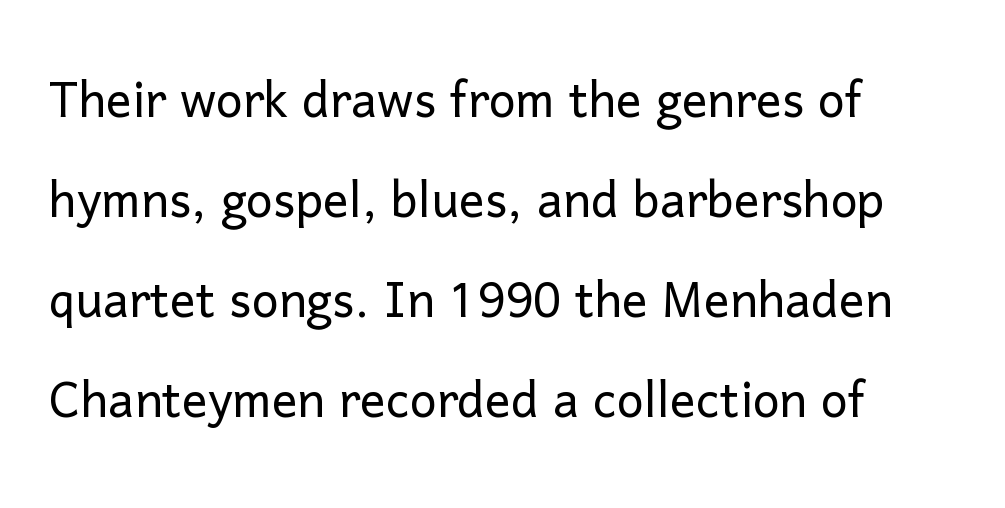
Interline gaps are of average width in this sample. These glyphs show unthickened strokes, regular width or finer. Ordinary non-slanted type is in use. The horizontal fit of the characters is conventional and even.
